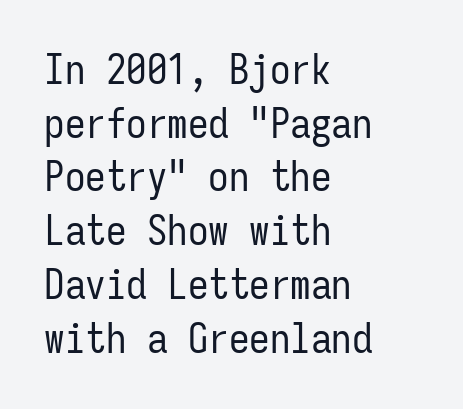
Q: Is the text bold? A: No.
Q: Is the text italic (slanted)? A: No, it is upright.
Q: Is the typeface a serif or a sans-serif typeface? A: Sans-serif.
Q: Is the text underlined? A: No.
Q: How is the paragraph aligned? A: Left-aligned.
Q: Is the spacing between letters normal or unusually wide? A: Normal.
Q: Is the spacing between lines tight, normal or loose? A: Normal.
Q: Width (condensed, normal, or wide)? A: Condensed.
Q: Stroke contrast? A: Low.
Q: x-height? A: Medium.
Q: Monospaced? A: Yes.
